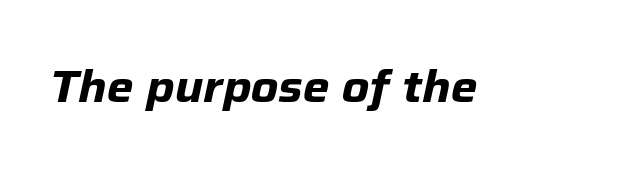
The image shows 45 px bold type, italic (leaning right); set normal letter spacing, not underlined; low stroke contrast and a medium x-height.
